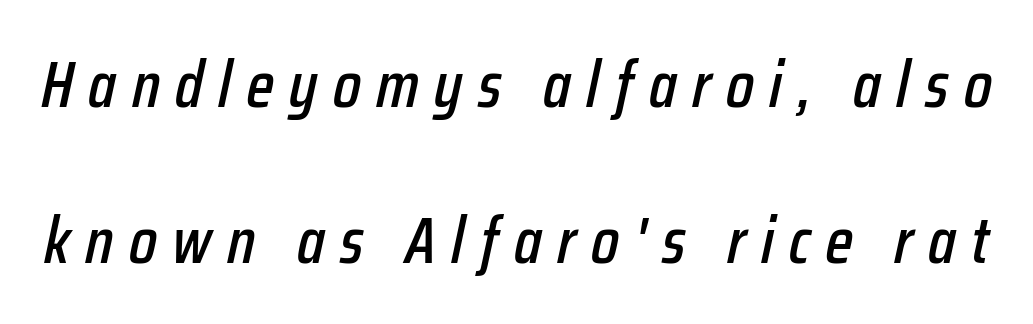
{"italic": "yes", "lean": "right", "slant_degrees": 12, "width": "condensed", "stroke_contrast": "low", "x_height": "medium", "monospaced": "no", "underline": "no", "line_spacing": "loose", "line_spacing_ratio": 2.36, "letter_spacing": "wide", "letter_spacing_em": 0.23, "glyph_px": 66}
